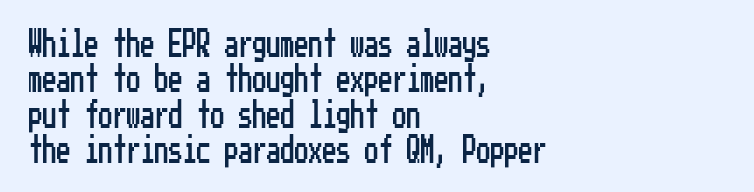
{"serif": "no", "italic": "no", "width": "condensed", "stroke_contrast": "low", "x_height": "medium", "underline": "no", "align": "left", "line_spacing": "normal", "line_spacing_ratio": 1.26, "letter_spacing": "normal", "letter_spacing_em": 0.0, "glyph_px": 28}
